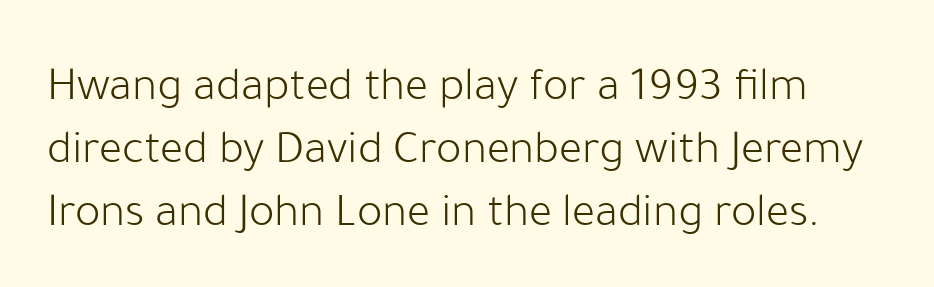
{"serif": "no", "italic": "no", "bold": "no", "weight": "light", "width": "normal", "stroke_contrast": "low", "x_height": "medium", "monospaced": "no", "underline": "no", "line_spacing": "normal", "line_spacing_ratio": 1.31, "letter_spacing": "normal", "letter_spacing_em": 0.0, "glyph_px": 48}
